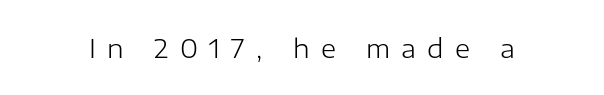
{"italic": "no", "bold": "no", "underline": "no", "letter_spacing": "wide", "letter_spacing_em": 0.44, "glyph_px": 26}
